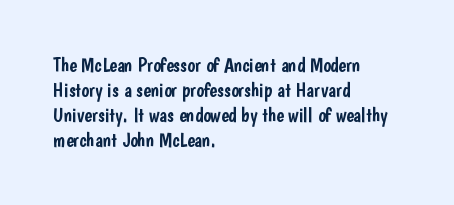
{"italic": "no", "underline": "no", "align": "left", "line_spacing": "normal", "line_spacing_ratio": 1.25, "letter_spacing": "normal", "letter_spacing_em": 0.0, "glyph_px": 20}
